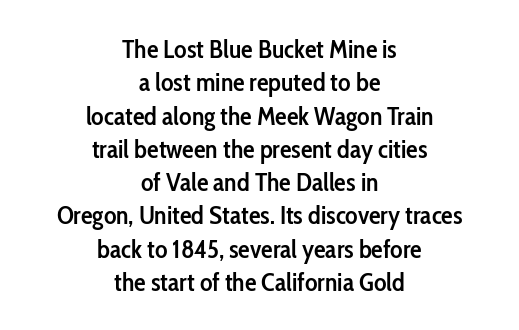
The typesetter chose a symmetrical, centered arrangement here. Weight: semibold (demi). The string is rendered with underlining switched off. Tall strokes in this sample are plumb rather than angled. Quick note: interline space is typical.
